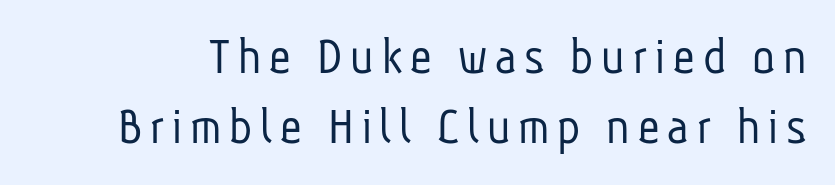
Think standard paragraph weight, or any step lighter than that. Rows of type keep a routine distance in the vertical direction. Spacing verdict: proportional, widths tailored to each character. A sans-serif font was chosen for this passage.
